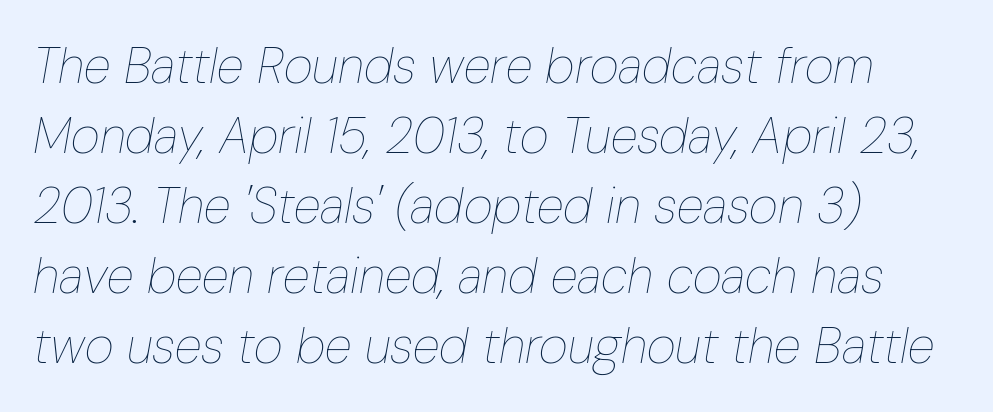
The letters advance in unequal steps, a hallmark of proportional type. Unmarked baselines from the first word to the last. This rendering uses left alignment, leaving the right contour irregular. Designer's note — italics engaged. This sample uses plain, unmodified letter spacing.
